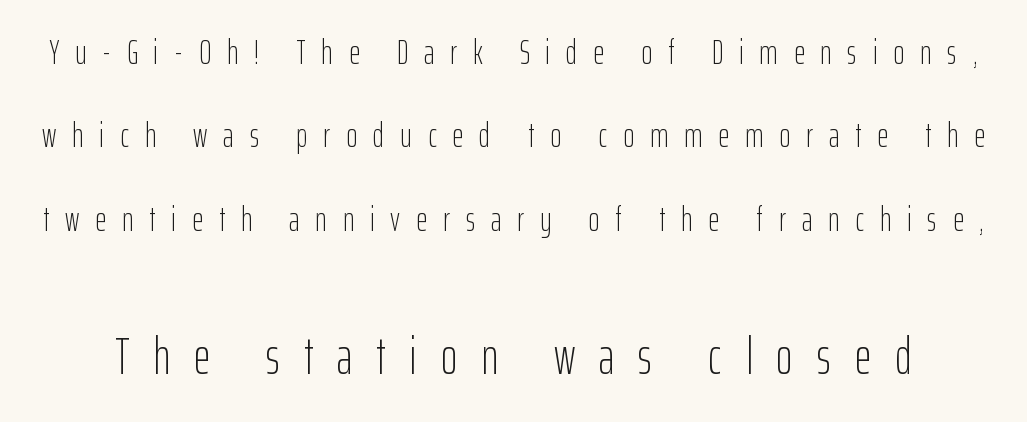
The image shows 51 px light, condensed sans-serif type, upright; set loose line spacing (2.45x), unusually wide letter spacing (+0.47 em), not underlined; the second (bottom) block is 1.5x larger; low stroke contrast and a medium x-height.
